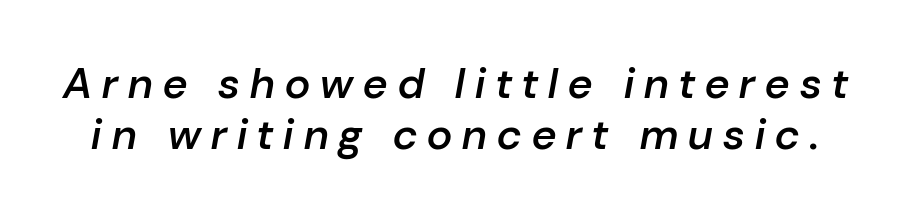
The image shows 43 px semibold type, italic (leaning right); set line spacing 1.19x, unusually wide letter spacing (+0.24 em), not underlined; low stroke contrast and a medium x-height.
